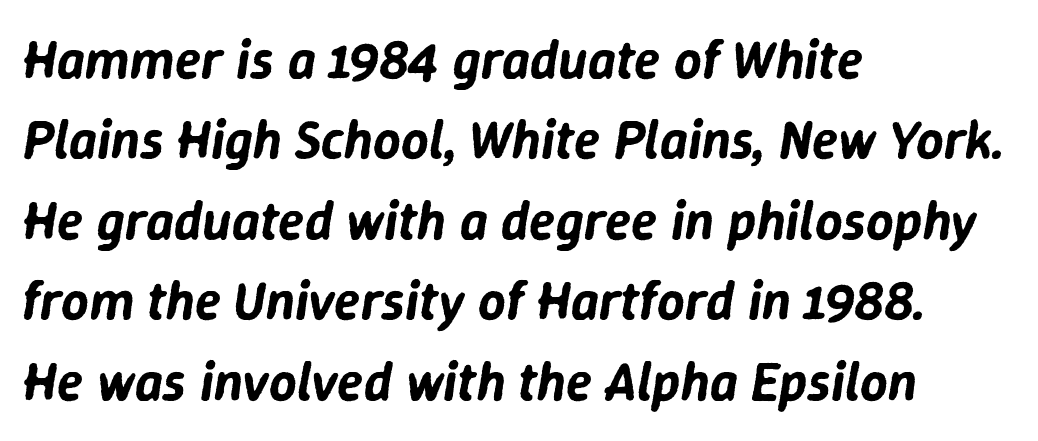
The passage shown is not underscored anywhere. You could not count columns in this text — the font is proportionally spaced. These lines stack with their left ends in a neat column. Quick note: italic. A typesetter would call this zero additional tracking. Line spacing here is normal.
